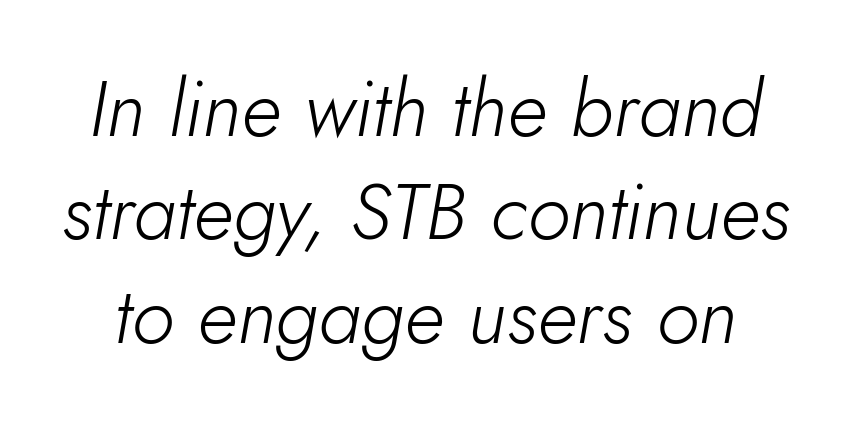
The image shows 79 px light type, italic (leaning right); set normal line spacing (1.31x), normal letter spacing, not underlined; low stroke contrast and a small x-height.
